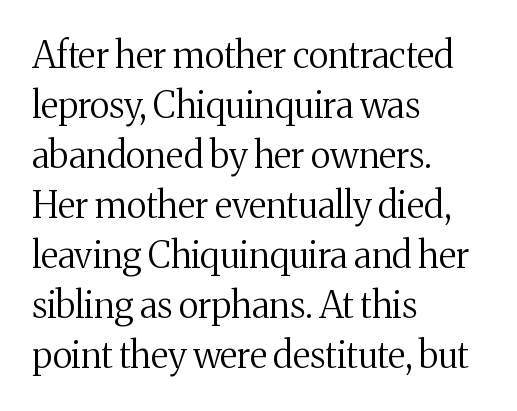
{"serif": "yes", "italic": "no", "bold": "no", "weight": "regular", "width": "normal", "stroke_contrast": "medium", "x_height": "medium", "monospaced": "no", "underline": "no", "align": "left", "line_spacing": "normal", "line_spacing_ratio": 1.39, "letter_spacing": "normal", "letter_spacing_em": 0.0, "glyph_px": 36}
